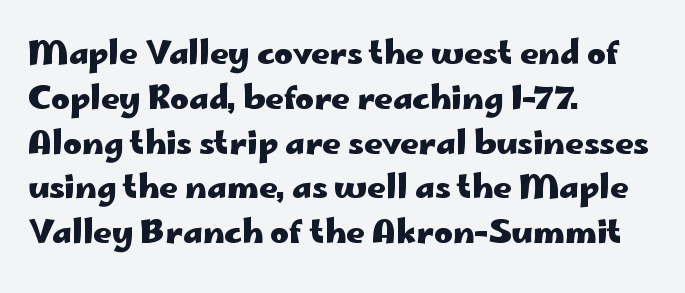
{"serif": "no", "italic": "no", "bold": "yes", "weight": "heavy", "width": "wide", "stroke_contrast": "low", "x_height": "small", "monospaced": "no", "underline": "no", "align": "left", "line_spacing": "normal", "line_spacing_ratio": 1.4, "letter_spacing": "normal", "letter_spacing_em": 0.0, "glyph_px": 32}
